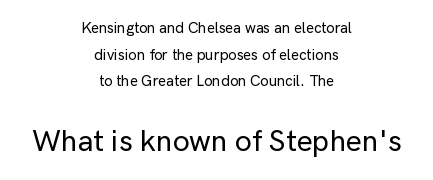
Q: Is the text italic (slanted)? A: No, it is upright.
Q: Is the typeface a serif or a sans-serif typeface? A: Sans-serif.
Q: Is the text underlined? A: No.
Q: How is the paragraph aligned? A: Centered.
Q: Is the spacing between letters normal or unusually wide? A: Normal.
Q: Which block of text is set in a larger size, the first (top) or the second (bottom)? A: The second (bottom) one.
Q: Width (condensed, normal, or wide)? A: Normal.
Q: Stroke contrast? A: Low.
Q: x-height? A: Medium.
Q: Monospaced? A: No.
